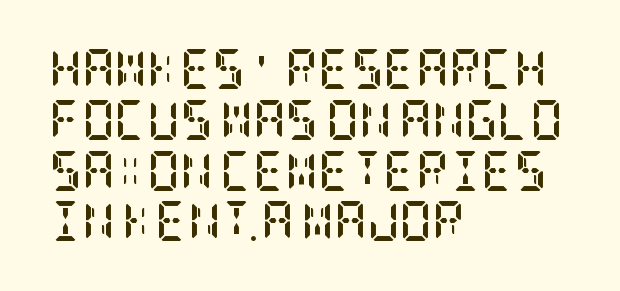
Q: Is the text bold? A: Yes.
Q: Is the text italic (slanted)? A: No, it is upright.
Q: Is the typeface a serif or a sans-serif typeface? A: Serif.
Q: Is the text underlined? A: No.
Q: How is the paragraph aligned? A: Left-aligned.
Q: Is the spacing between letters normal or unusually wide? A: Normal.
Q: Is the spacing between lines tight, normal or loose? A: Normal.
Q: Width (condensed, normal, or wide)? A: Condensed.
Q: Stroke contrast? A: Low.
Q: x-height? A: Large.
